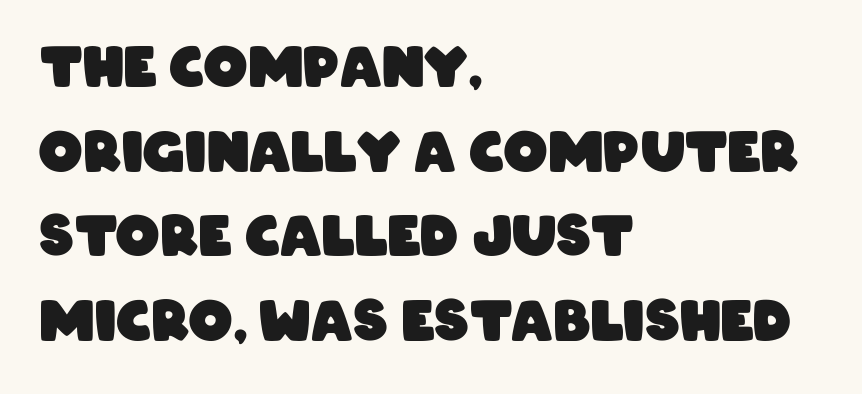
Nobody touched the tracking dial on this one. A typesetter would label this face a sans. Is the block centered? No — it sits flush against the left margin. Baseline-to-baseline distance is the conventional proportion of letter height. The rendering uses natural spacing where letterforms have individual widths. Decoration check: the copy has no underline.
